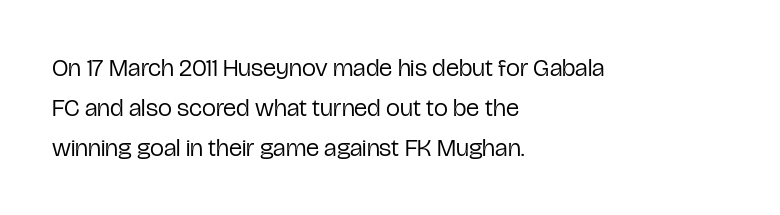
The image shows 25 px text type, upright; set left-aligned, normal line spacing (1.6x), normal letter spacing, not underlined.
